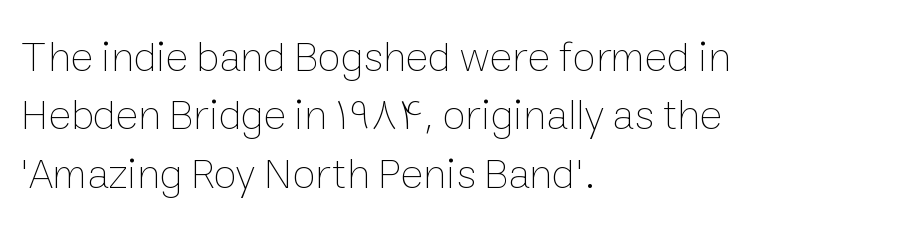
Q: Is the text bold? A: No.
Q: Is the text italic (slanted)? A: No, it is upright.
Q: Is the text underlined? A: No.
Q: How is the paragraph aligned? A: Left-aligned.
Q: Is the spacing between letters normal or unusually wide? A: Normal.
Q: Is the spacing between lines tight, normal or loose? A: Normal.
Q: Width (condensed, normal, or wide)? A: Normal.
Q: Stroke contrast? A: Low.
Q: x-height? A: Medium.
Q: Monospaced? A: No.
